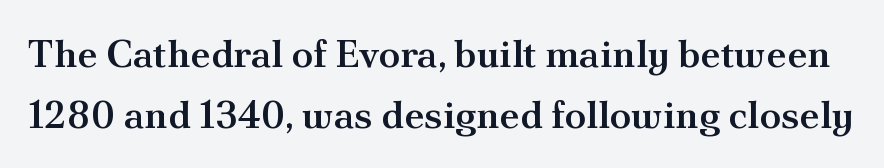
Q: Is the text bold? A: Semi-bold.
Q: Is the text italic (slanted)? A: No, it is upright.
Q: Is the typeface a serif or a sans-serif typeface? A: Serif.
Q: Is the text underlined? A: No.
Q: Is the spacing between letters normal or unusually wide? A: Normal.
Q: Is the spacing between lines tight, normal or loose? A: Normal.
Q: Width (condensed, normal, or wide)? A: Normal.
Q: Stroke contrast? A: Medium.
Q: x-height? A: Small.
Q: Monospaced? A: No.
